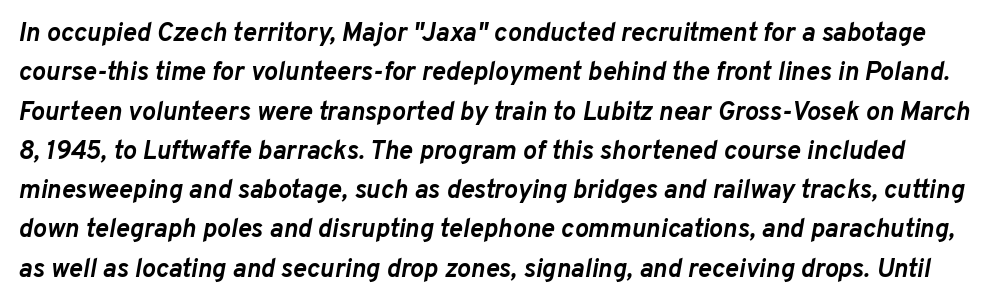
{"italic": "yes", "lean": "right", "slant_degrees": 10, "bold": "yes", "underline": "no", "line_spacing": "normal", "line_spacing_ratio": 1.51, "letter_spacing": "normal", "letter_spacing_em": 0.0, "glyph_px": 26}
